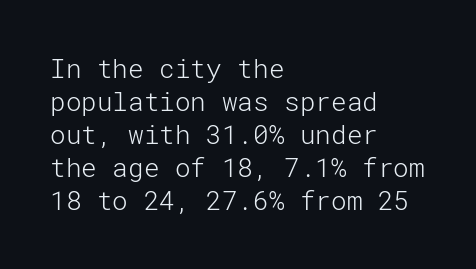
Q: Is the text bold? A: No.
Q: Is the text italic (slanted)? A: No, it is upright.
Q: Is the text underlined? A: No.
Q: How is the paragraph aligned? A: Left-aligned.
Q: Is the spacing between letters normal or unusually wide? A: Normal.
Q: Is the spacing between lines tight, normal or loose? A: Normal.
